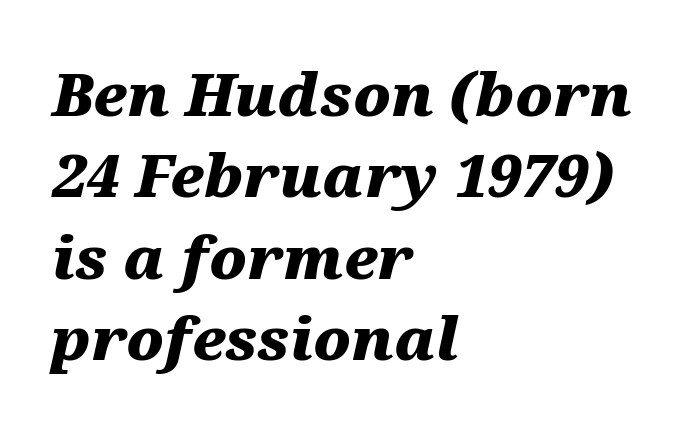
The image shows 59 px heavy, wide type, italic (leaning right); set left-aligned, normal line spacing (1.38x), normal letter spacing, not underlined; medium stroke contrast and a medium x-height.
